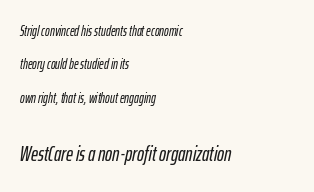
The image shows 21 px text type, italic (leaning right); set left-aligned, loose line spacing (2.39x), normal letter spacing, not underlined; the second (bottom) block is 1.5x larger.
